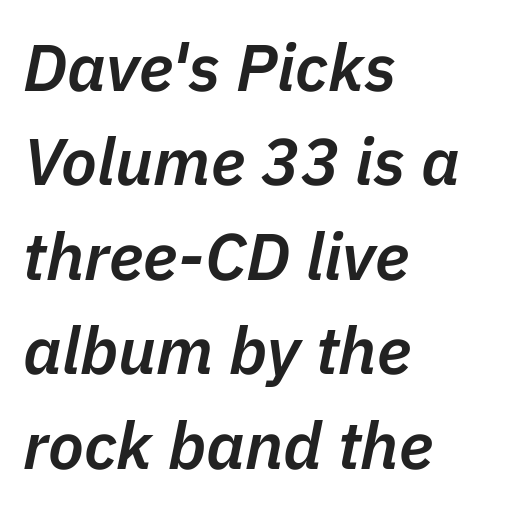
{"italic": "yes", "lean": "right", "slant_degrees": 11, "bold": "semi", "weight": "semibold", "width": "normal", "stroke_contrast": "low", "x_height": "medium", "monospaced": "no", "underline": "no", "align": "left", "line_spacing": "normal", "line_spacing_ratio": 1.43, "letter_spacing": "normal", "letter_spacing_em": 0.0, "glyph_px": 66}
